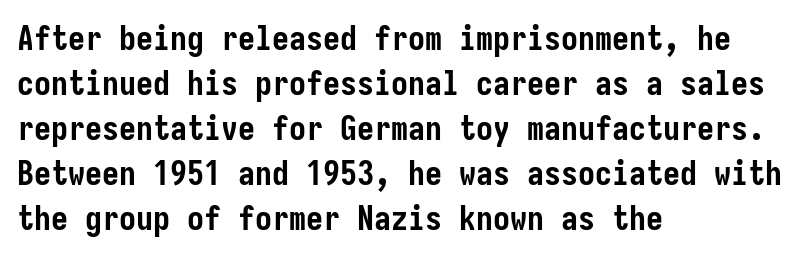
The lettering holds an erect, upright posture throughout. The type family on display is of the sans-serif kind. Is the block centered? No — it sits flush against the left margin. Does extra space separate the letters? No, they use regular spacing.
